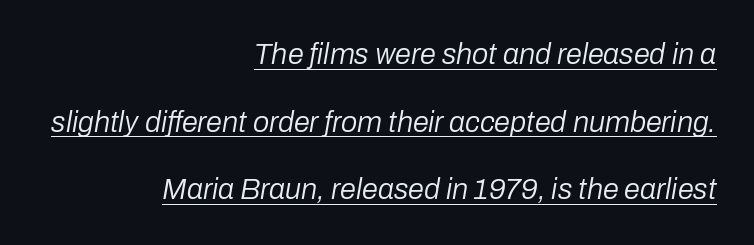
Here the designer chose a conventional face with non-uniform glyph widths. Check the space under the baseline: a stroke is drawn there. Notice the wide empty band between every row — that's loose leading. Stem width sits at or under what a default text font uses.
